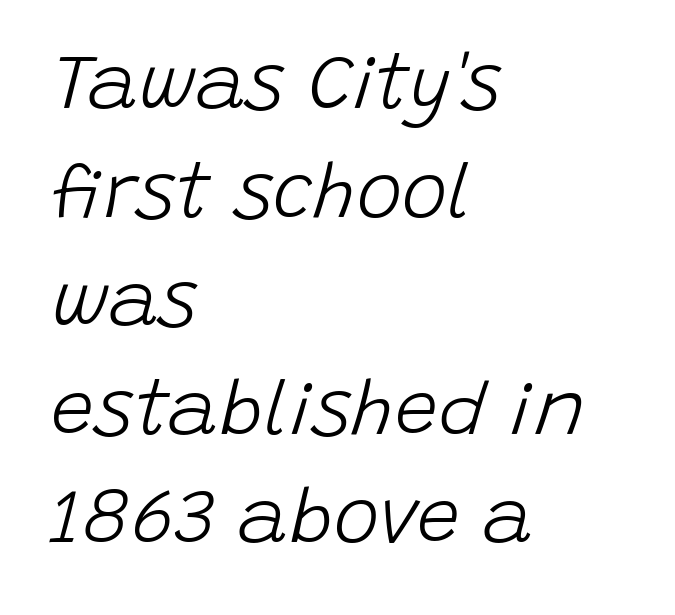
{"italic": "yes", "lean": "right", "slant_degrees": 15, "bold": "no", "weight": "light", "width": "normal", "stroke_contrast": "low", "x_height": "large", "monospaced": "no", "underline": "no", "align": "left", "line_spacing": "normal", "line_spacing_ratio": 1.41, "letter_spacing": "normal", "letter_spacing_em": 0.0, "glyph_px": 77}
